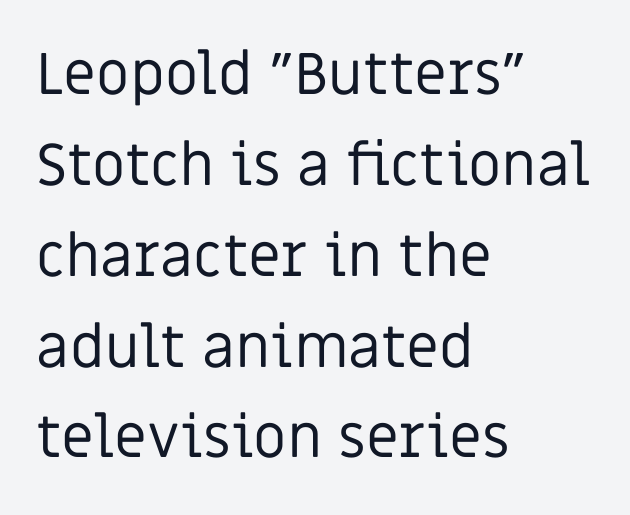
Q: Is the text bold? A: No.
Q: Is the text italic (slanted)? A: No, it is upright.
Q: Is the typeface a serif or a sans-serif typeface? A: Sans-serif.
Q: Is the text underlined? A: No.
Q: How is the paragraph aligned? A: Left-aligned.
Q: Is the spacing between letters normal or unusually wide? A: Normal.
Q: Is the spacing between lines tight, normal or loose? A: Normal.
Q: Width (condensed, normal, or wide)? A: Normal.
Q: Stroke contrast? A: Low.
Q: x-height? A: Large.
Q: Monospaced? A: No.
